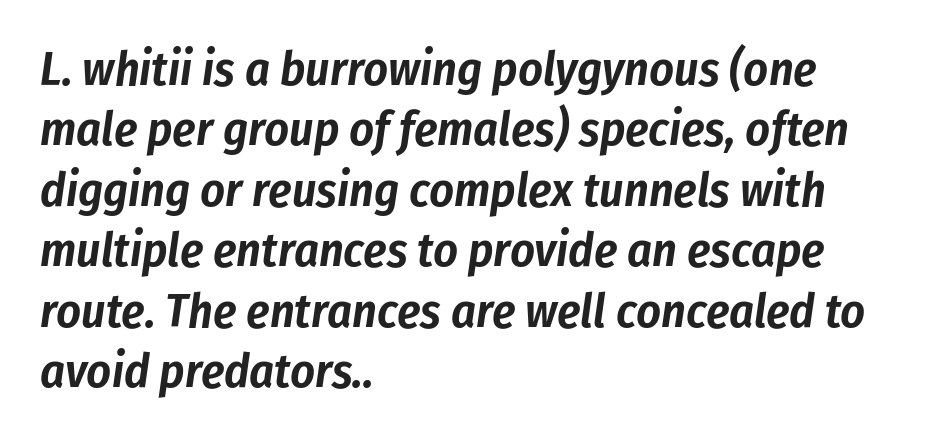
The image shows 48 px condensed type, italic (leaning right); set left-aligned, normal line spacing (1.26x), normal letter spacing, not underlined; low stroke contrast and a medium x-height.
